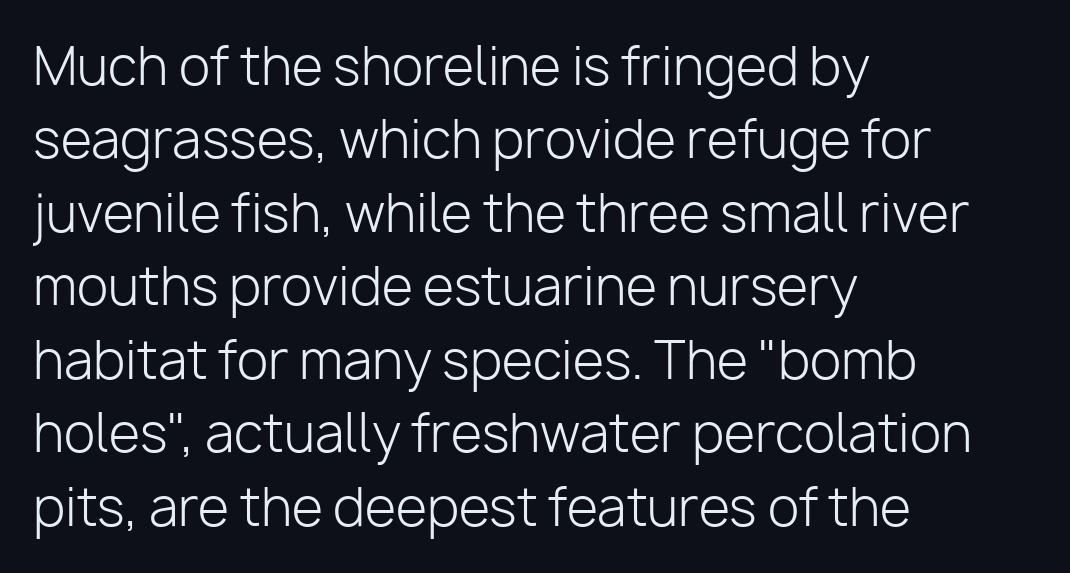
Q: Is the text bold? A: No.
Q: Is the text italic (slanted)? A: No, it is upright.
Q: Is the typeface a serif or a sans-serif typeface? A: Sans-serif.
Q: Is the text underlined? A: No.
Q: How is the paragraph aligned? A: Left-aligned.
Q: Is the spacing between letters normal or unusually wide? A: Normal.
Q: Is the spacing between lines tight, normal or loose? A: Normal.
Q: Width (condensed, normal, or wide)? A: Normal.
Q: Stroke contrast? A: Low.
Q: x-height? A: Medium.
Q: Monospaced? A: No.
